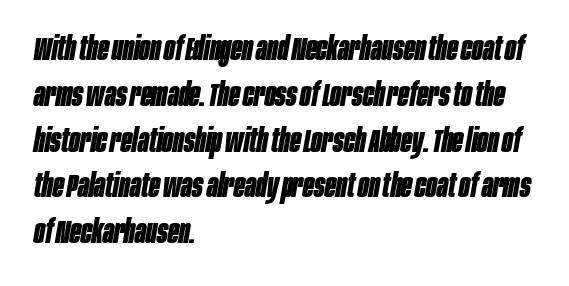
The image shows 32 px bold, condensed type, italic (leaning right); set left-aligned, normal line spacing (1.43x), normal letter spacing, not underlined; low stroke contrast and a large x-height.
